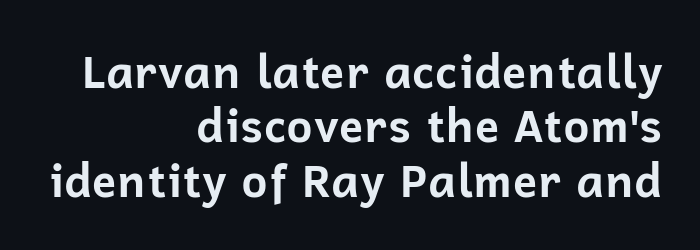
{"serif": "no", "italic": "no", "bold": "yes", "weight": "bold", "width": "normal", "stroke_contrast": "low", "x_height": "medium", "monospaced": "no", "underline": "no", "align": "right", "line_spacing_ratio": 1.21, "letter_spacing": "normal", "letter_spacing_em": 0.0, "glyph_px": 45}
